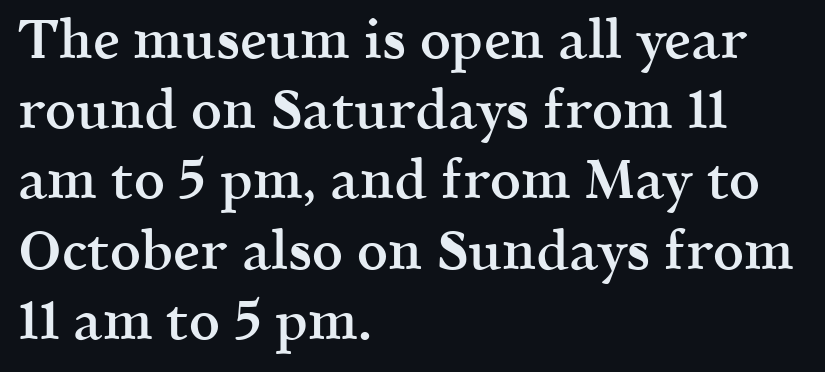
{"serif": "yes", "italic": "no", "bold": "semi", "weight": "semibold", "width": "normal", "x_height": "medium", "monospaced": "no", "underline": "no", "align": "left", "line_spacing": "normal", "line_spacing_ratio": 1.3, "letter_spacing": "normal", "letter_spacing_em": 0.0, "glyph_px": 54}
